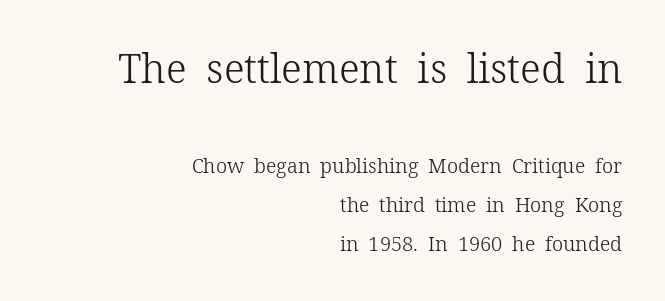
The image shows 40 px light serif type, upright; set right-aligned, loose line spacing (1.95x), normal letter spacing, not underlined; the first (top) block is 2.0x larger; low stroke contrast and a medium x-height.
